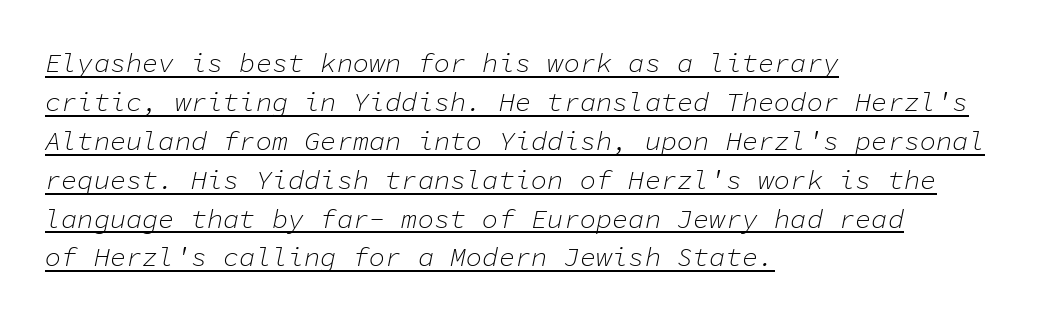
Q: Is the text bold? A: No.
Q: Is the text italic (slanted)? A: Yes, it leans right by about 11 degrees.
Q: Is the text underlined? A: Yes.
Q: How is the paragraph aligned? A: Left-aligned.
Q: Is the spacing between letters normal or unusually wide? A: Normal.
Q: Is the spacing between lines tight, normal or loose? A: Normal.
